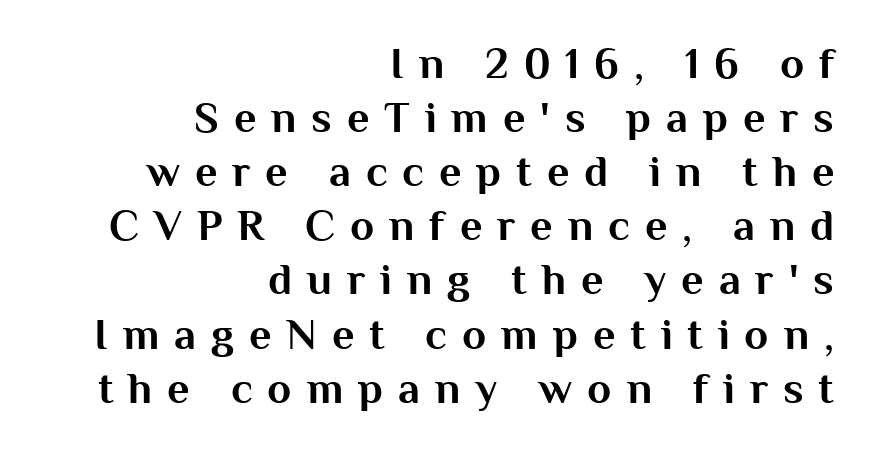
In terms of weight, the rendering is a true, heavy bold. The rendering uses natural spacing where letterforms have individual widths. Letterform terminals end flat and unadorned throughout the passage. These lines stack with their right ends in a neat column. The specimen omits any rule beneath the text block's lines. What stands out about the letter spacing? Its width — letters are far apart.
